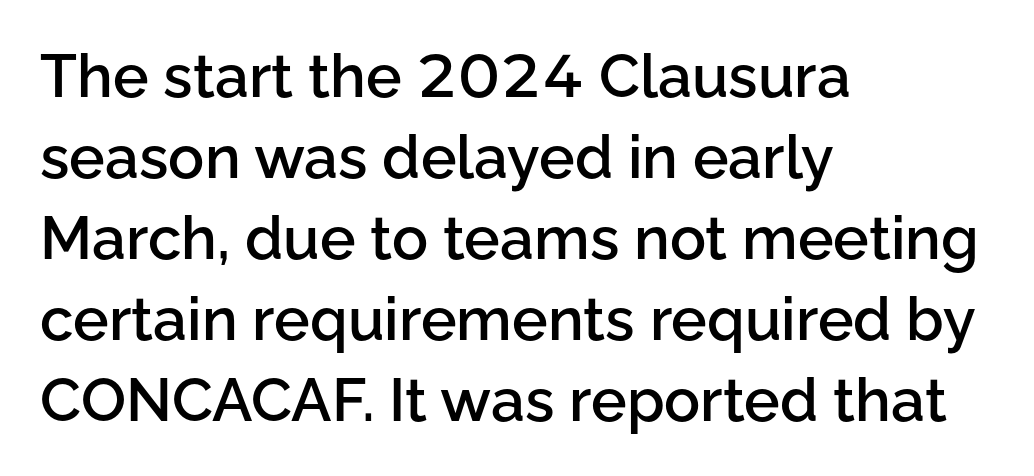
{"serif": "no", "italic": "no", "bold": "semi", "weight": "semibold", "width": "normal", "stroke_contrast": "low", "x_height": "medium", "monospaced": "no", "underline": "no", "align": "left", "line_spacing": "normal", "line_spacing_ratio": 1.35, "letter_spacing": "normal", "letter_spacing_em": 0.0, "glyph_px": 60}
